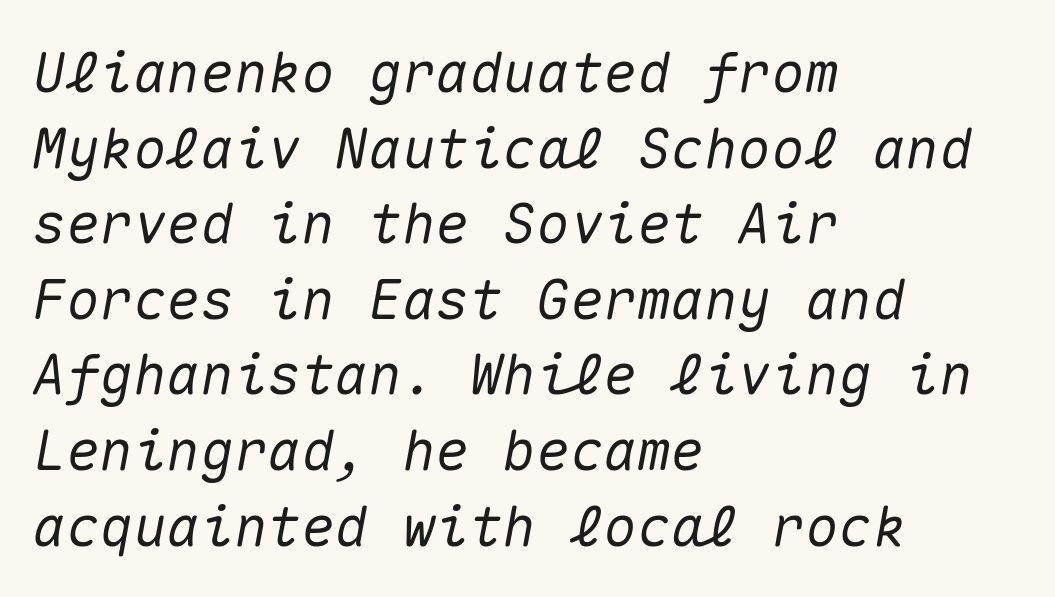
The image shows 56 px text type, italic (leaning right), monospaced; set left-aligned, normal line spacing (1.35x), normal letter spacing, not underlined; medium stroke contrast and a medium x-height.
